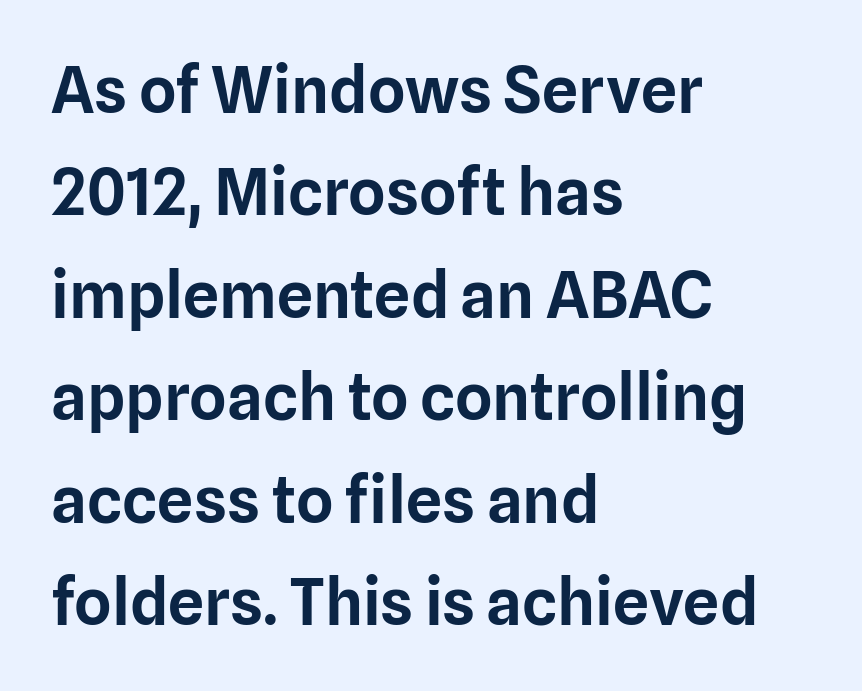
Q: Is the text italic (slanted)? A: No, it is upright.
Q: Is the typeface a serif or a sans-serif typeface? A: Sans-serif.
Q: Is the text underlined? A: No.
Q: How is the paragraph aligned? A: Left-aligned.
Q: Is the spacing between letters normal or unusually wide? A: Normal.
Q: Is the spacing between lines tight, normal or loose? A: Normal.
Q: Width (condensed, normal, or wide)? A: Normal.
Q: Stroke contrast? A: Low.
Q: x-height? A: Medium.
Q: Monospaced? A: No.
